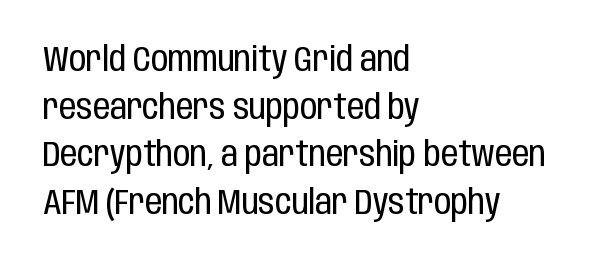
The image shows 34 px regular-weight, condensed sans-serif type, upright; set left-aligned, normal line spacing (1.4x), normal letter spacing, not underlined; low stroke contrast and a large x-height.
